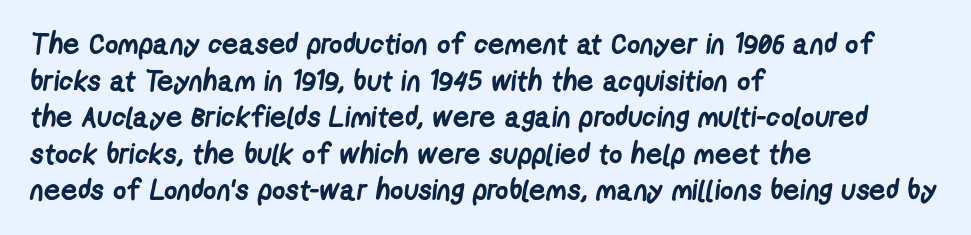
{"serif": "no", "bold": "yes", "weight": "semibold", "width": "condensed", "stroke_contrast": "low", "x_height": "medium", "monospaced": "no", "underline": "no", "align": "left", "line_spacing": "normal", "line_spacing_ratio": 1.26, "letter_spacing": "normal", "letter_spacing_em": 0.0, "glyph_px": 29}
